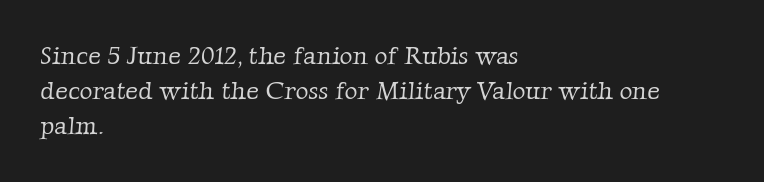
Beneath every word, the page is bare. If you measured baseline to baseline, you'd find a middling distance. Horizontally, the lines are justified to the leading edge only. No extra tracking has been applied to these lines. Ink coverage per letter is moderate at most.
